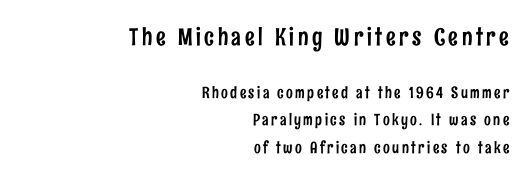
{"italic": "no", "underline": "no", "align": "right", "line_spacing_ratio": 1.73, "larger_block": "first", "size_ratio": 1.5, "glyph_px": 24}
